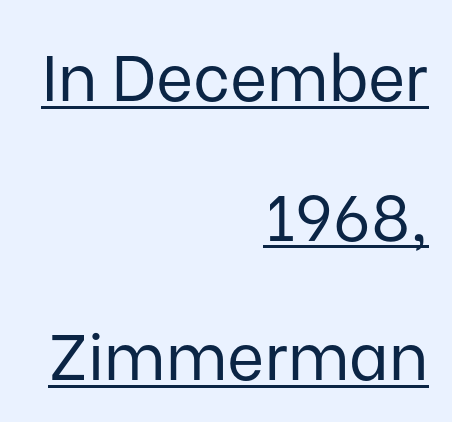
The image shows 64 px regular-weight sans-serif type, upright; set right-aligned, loose line spacing (2.18x), normal letter spacing, underlined; low stroke contrast and a medium x-height.
